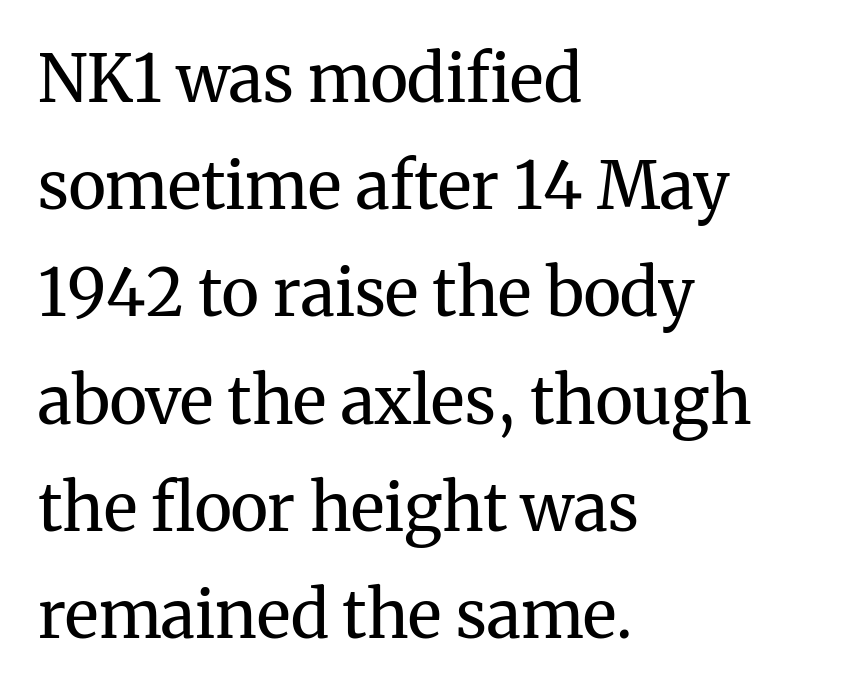
The image shows 65 px regular-weight serif type, upright; set left-aligned, normal line spacing (1.65x), normal letter spacing, not underlined; medium stroke contrast and a medium x-height.
